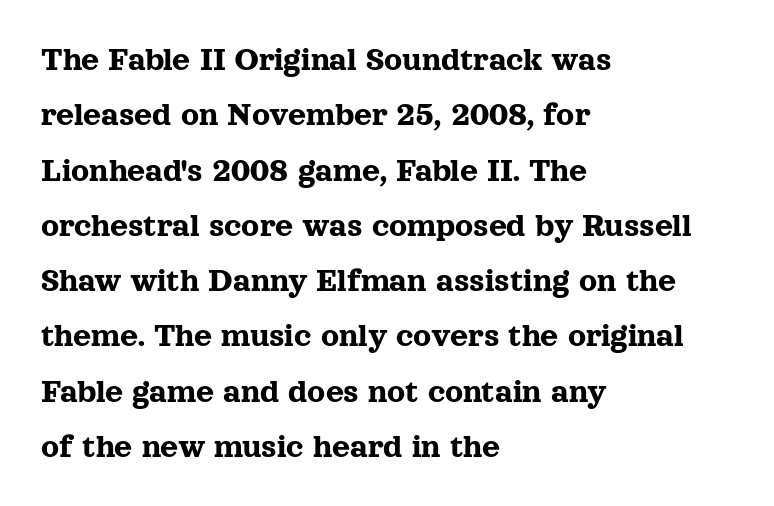
If you measured baseline to baseline, you'd find a middling distance. This is the regular roman posture of the typeface. The typeface chosen for these lines features serifs. If you drew a ruler down the left edge, every line would touch it. These lines are rendered in a variable-pitch font.
